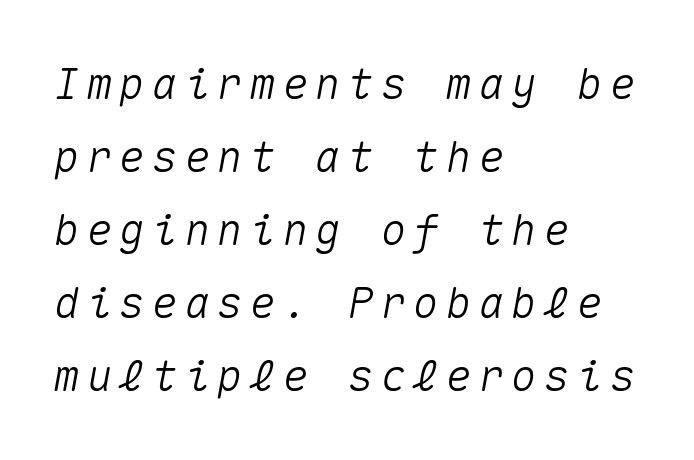
{"italic": "yes", "lean": "right", "slant_degrees": 10, "width": "normal", "stroke_contrast": "medium", "x_height": "medium", "monospaced": "yes", "underline": "no", "align": "left", "line_spacing": "normal", "line_spacing_ratio": 1.7, "glyph_px": 43}
